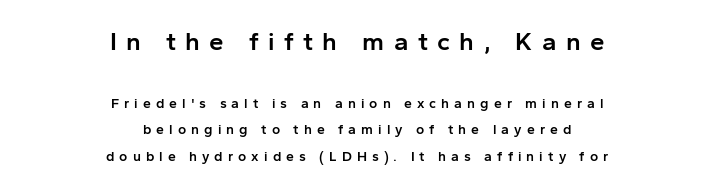
{"italic": "no", "bold": "semi", "underline": "no", "align": "center", "line_spacing_ratio": 1.89, "letter_spacing": "wide", "letter_spacing_em": 0.36, "larger_block": "first", "size_ratio": 1.86, "glyph_px": 26}
